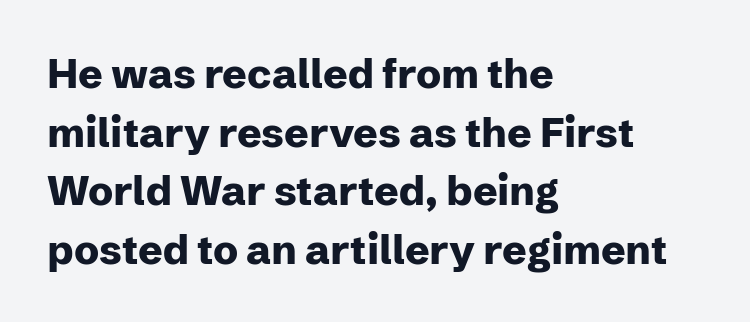
The image shows 41 px heavy sans-serif type, upright; set left-aligned, normal line spacing (1.43x), normal letter spacing, not underlined; low stroke contrast and a medium x-height.
